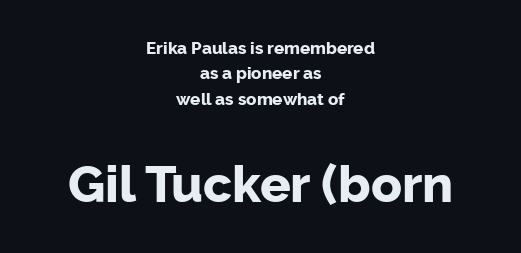
Unmarked baselines from the first word to the last. Quick note: not italic, upright. Each word holds together tightly as a unit, with standard inter-letter gaps. The setting favours the middle, as headings and verse often do.
